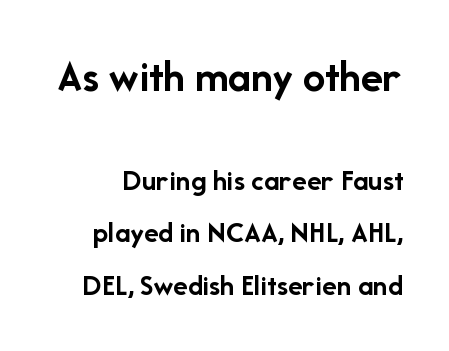
The horizontal fit of the characters is conventional and even. The block sitting higher on the canvas is the one with enlarged characters. Every stem runs plumb, perpendicular to the baseline. You could not count columns in this text — the font is proportionally spaced. The letters carry no serifs — their stems end cleanly without finishing strokes.
